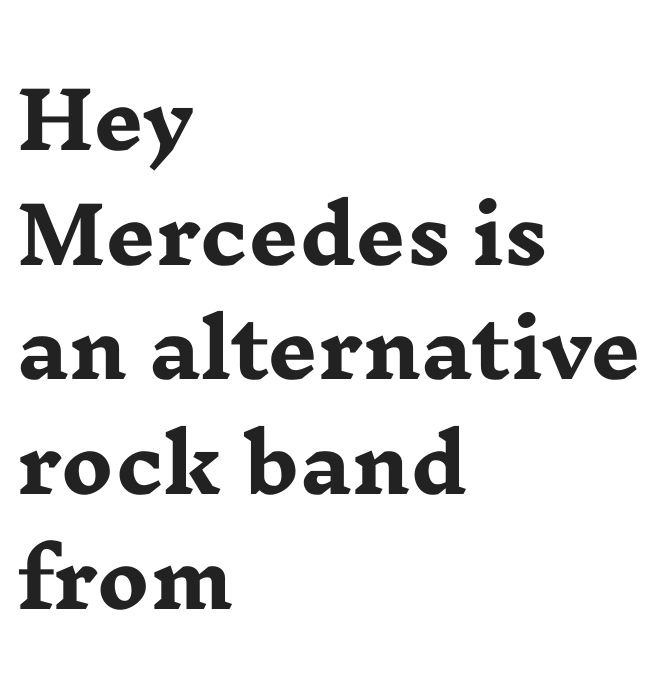
The image shows 78 px heavy, wide serif type, upright; set left-aligned, normal line spacing (1.47x), normal letter spacing, not underlined; low stroke contrast and a medium x-height.
